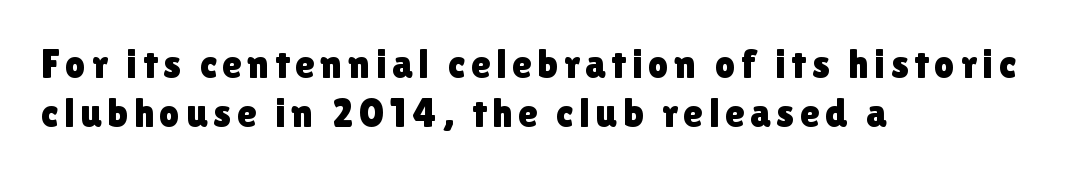
The image shows 40 px sans-serif type, upright; set left-aligned, line spacing 1.22x, not underlined; a medium x-height.
